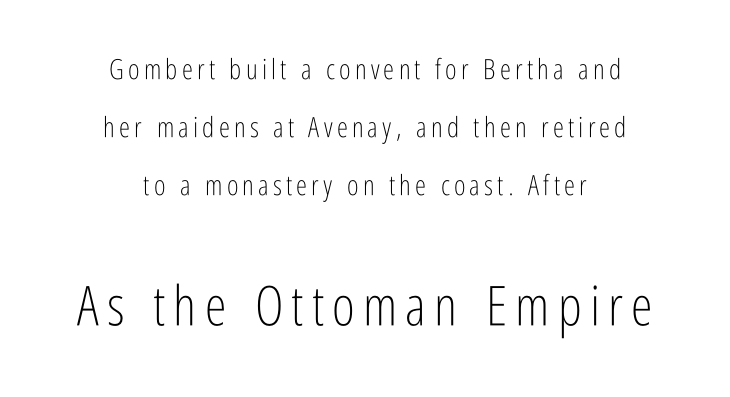
The image shows 55 px light, condensed sans-serif type, upright; set centered, loose line spacing (2.08x), not underlined; the second (bottom) block is 1.96x larger; low stroke contrast and a medium x-height.
